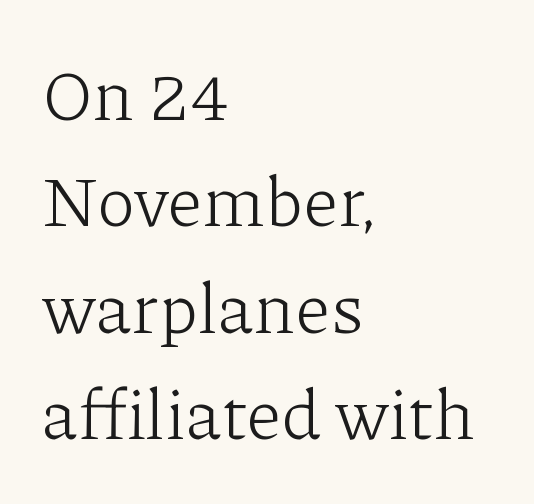
Q: Is the text bold? A: No.
Q: Is the text italic (slanted)? A: No, it is upright.
Q: Is the typeface a serif or a sans-serif typeface? A: Serif.
Q: Is the text underlined? A: No.
Q: How is the paragraph aligned? A: Left-aligned.
Q: Is the spacing between letters normal or unusually wide? A: Normal.
Q: Is the spacing between lines tight, normal or loose? A: Normal.
Q: Width (condensed, normal, or wide)? A: Normal.
Q: Stroke contrast? A: Low.
Q: x-height? A: Medium.
Q: Monospaced? A: No.
